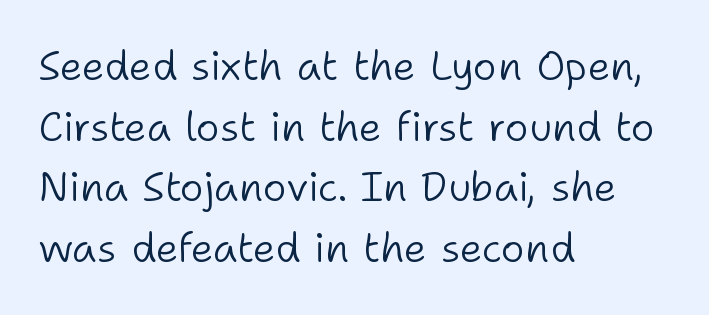
Horizontal alignment here is leftward, the default for most running prose. The font family rendered here belongs to the sans-serif group. Each new line begins a customary step beneath the previous one. Compared with typical body copy, the letter spacing here is the same. Type without underlining.
